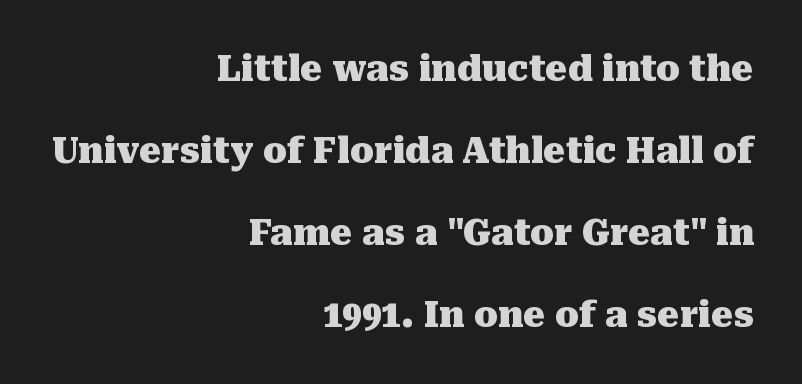
The image shows 35 px heavy serif type, upright; set right-aligned, loose line spacing (2.34x), normal letter spacing, not underlined; medium stroke contrast and a medium x-height.
